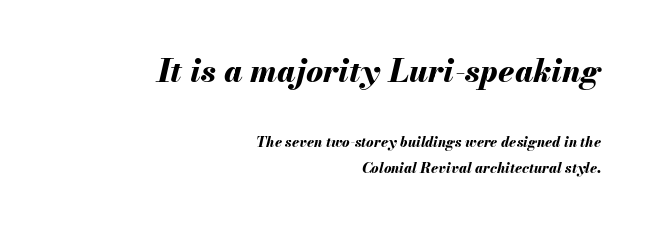
{"italic": "yes", "lean": "right", "slant_degrees": 13, "bold": "yes", "weight": "bold", "width": "normal", "stroke_contrast": "medium", "x_height": "small", "monospaced": "no", "underline": "no", "align": "right", "line_spacing_ratio": 1.85, "letter_spacing": "normal", "letter_spacing_em": 0.0, "larger_block": "first", "size_ratio": 2.29, "glyph_px": 32}
